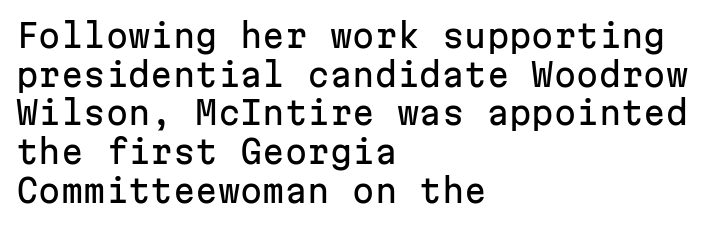
{"serif": "no", "italic": "no", "width": "normal", "stroke_contrast": "low", "x_height": "medium", "monospaced": "yes", "underline": "no", "align": "left", "line_spacing_ratio": 1.21, "letter_spacing": "normal", "letter_spacing_em": 0.0, "glyph_px": 32}
